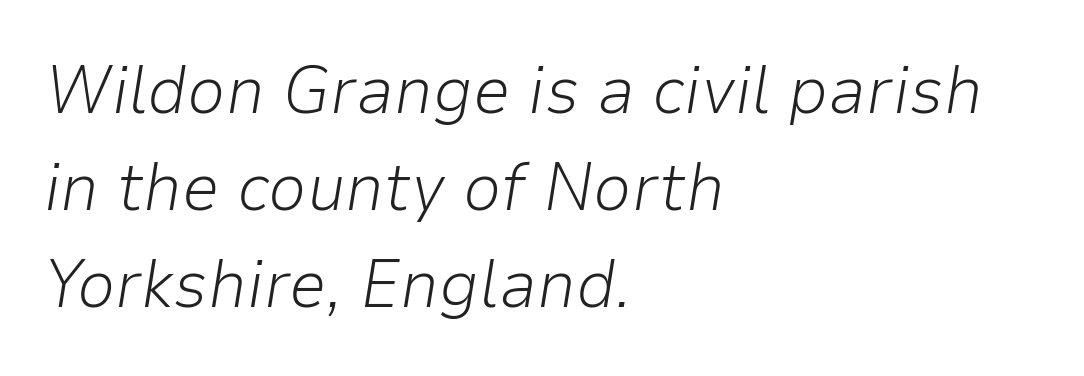
Q: Is the text bold? A: No.
Q: Is the text italic (slanted)? A: Yes, it leans right by about 9 degrees.
Q: Is the text underlined? A: No.
Q: How is the paragraph aligned? A: Left-aligned.
Q: Is the spacing between letters normal or unusually wide? A: Normal.
Q: Is the spacing between lines tight, normal or loose? A: Normal.
Q: Width (condensed, normal, or wide)? A: Normal.
Q: Stroke contrast? A: Low.
Q: x-height? A: Medium.
Q: Monospaced? A: No.
